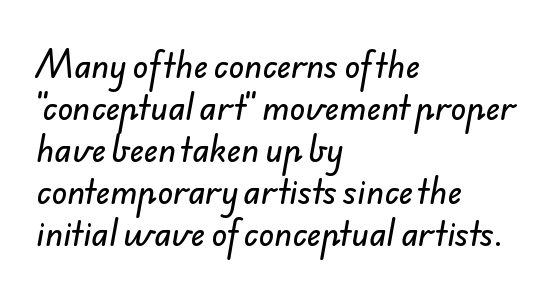
{"serif": "no", "width": "normal", "stroke_contrast": "low", "x_height": "small", "monospaced": "no", "underline": "no", "align": "left", "line_spacing": "normal", "line_spacing_ratio": 1.31, "letter_spacing": "normal", "letter_spacing_em": 0.0, "glyph_px": 32}
